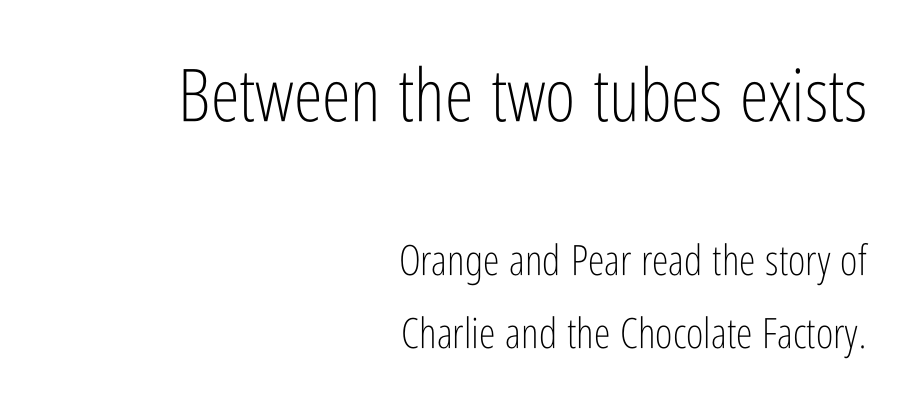
The image shows 73 px light, condensed sans-serif type, upright; set right-aligned, line spacing 1.74x, normal letter spacing, not underlined; the first (top) block is 1.74x larger; low stroke contrast and a medium x-height.
